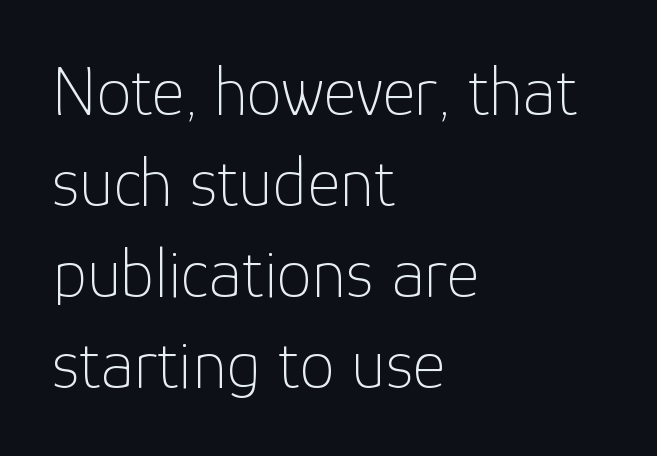
{"serif": "no", "italic": "no", "bold": "no", "weight": "thin", "width": "normal", "stroke_contrast": "low", "x_height": "medium", "monospaced": "no", "underline": "no", "align": "left", "line_spacing": "normal", "line_spacing_ratio": 1.3, "letter_spacing": "normal", "letter_spacing_em": 0.0, "glyph_px": 70}
